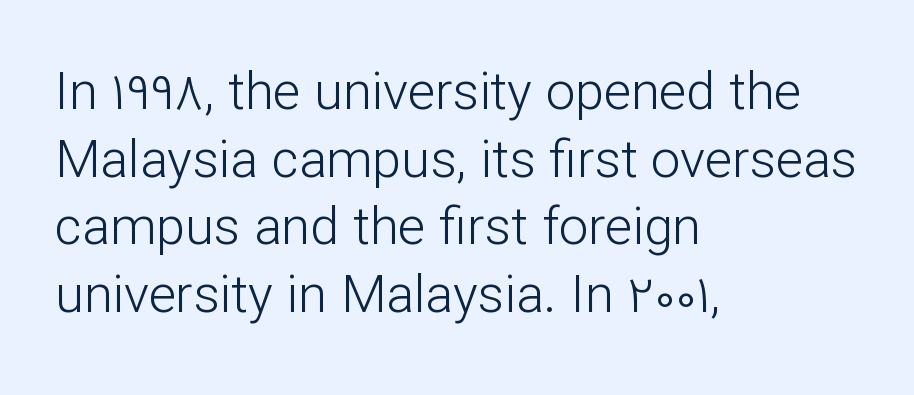
{"serif": "no", "italic": "no", "bold": "no", "weight": "light", "width": "normal", "stroke_contrast": "low", "x_height": "medium", "monospaced": "no", "underline": "no", "align": "left", "line_spacing": "normal", "line_spacing_ratio": 1.3, "letter_spacing": "normal", "letter_spacing_em": 0.0, "glyph_px": 52}
